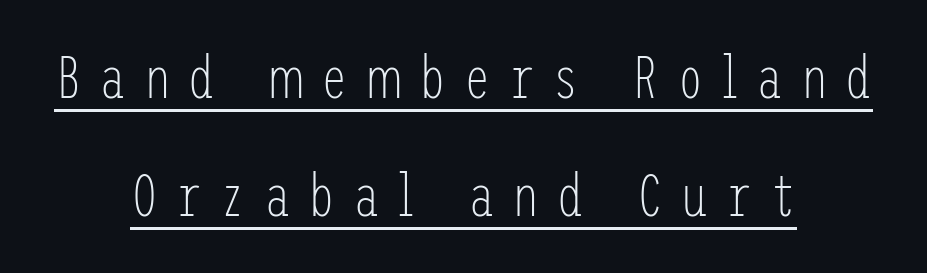
This is roman type, the default non-slanted kind. Each word looks stretched out because of the extra space between its letters. No letter is thick-stroked: the sample isn't bold. Horizontally, the lines are justified to the midpoint only.
